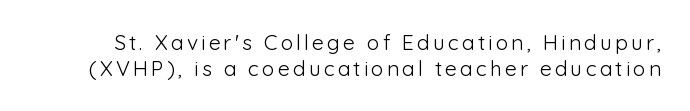
The image shows 21 px text type, upright; set line spacing 1.22x, not underlined.
